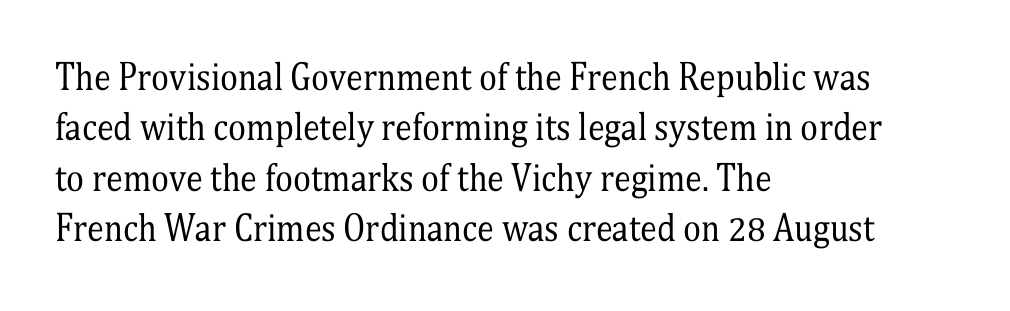
Line spacing here is normal. Proportional: the letters do not fall into vertical columns. These lines stack with their left ends in a neat column. Do the letters lean? They stand straight. Nothing unusual about the tracking: characters are spaced as the font intends. Each letter's strokes conclude with small projecting serifs.
